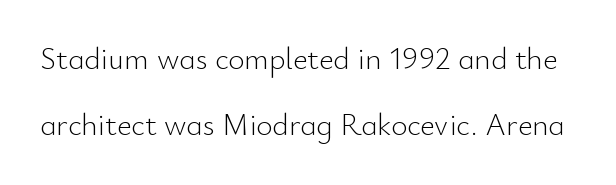
Interline gaps are noticeably wide in this sample. A bare baseline throughout the passage. The designer went with a sans here, leaving each stem footless. Rendered with straight, roman letterforms.
